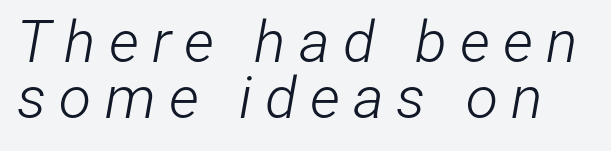
The image shows 59 px light, condensed type, italic (leaning right); set tight line spacing (0.95x), unusually wide letter spacing (+0.22 em), not underlined; low stroke contrast and a medium x-height.
